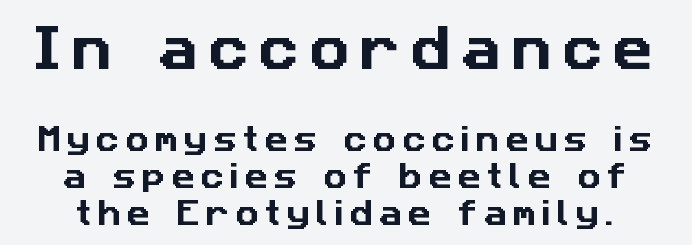
Visually, the top section dominates because its glyphs are scaled up. Bare-footed words on every line. I'd call this a sans setting — the letters go barefoot. Do the characters align in a grid? No, the font is proportional. The tracking jumps out immediately: characters are airy and widely separated. Leading: standard.
